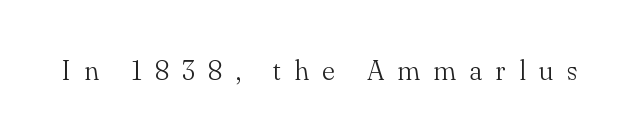
The tracking reads as deliberately expanded to a designer's eye. A clean baseline with only descenders dipping below it. Weight: not bold — regular or lighter. Upright lettering throughout.
